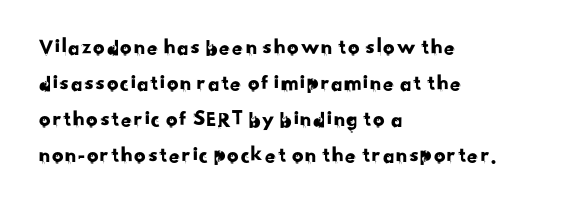
{"underline": "no", "align": "left", "line_spacing": "normal", "line_spacing_ratio": 1.56, "letter_spacing": "normal", "letter_spacing_em": 0.0, "glyph_px": 23}
